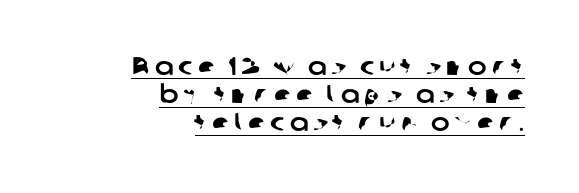
The image shows 25 px text type; set right-aligned, tight line spacing (1.13x), underlined.
